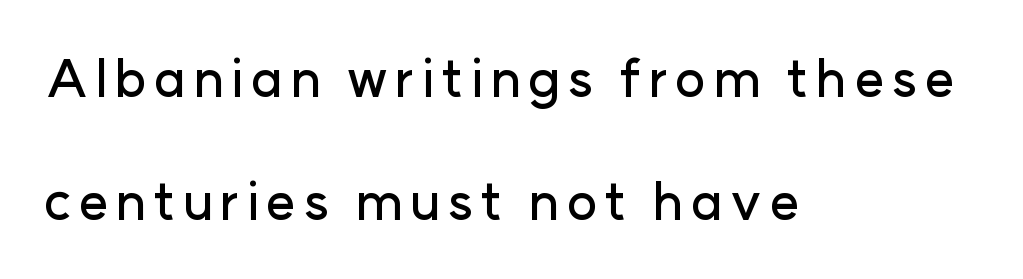
Q: Is the text italic (slanted)? A: No, it is upright.
Q: Is the typeface a serif or a sans-serif typeface? A: Sans-serif.
Q: Is the text underlined? A: No.
Q: How is the paragraph aligned? A: Left-aligned.
Q: Is the spacing between lines tight, normal or loose? A: Loose.
Q: Width (condensed, normal, or wide)? A: Normal.
Q: Stroke contrast? A: Low.
Q: x-height? A: Medium.
Q: Monospaced? A: No.
